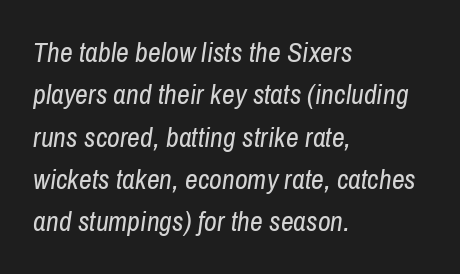
{"italic": "yes", "lean": "right", "slant_degrees": 8, "bold": "no", "weight": "regular", "width": "condensed", "stroke_contrast": "low", "x_height": "medium", "monospaced": "no", "underline": "no", "align": "left", "line_spacing": "normal", "line_spacing_ratio": 1.51, "letter_spacing": "normal", "letter_spacing_em": 0.0, "glyph_px": 28}
